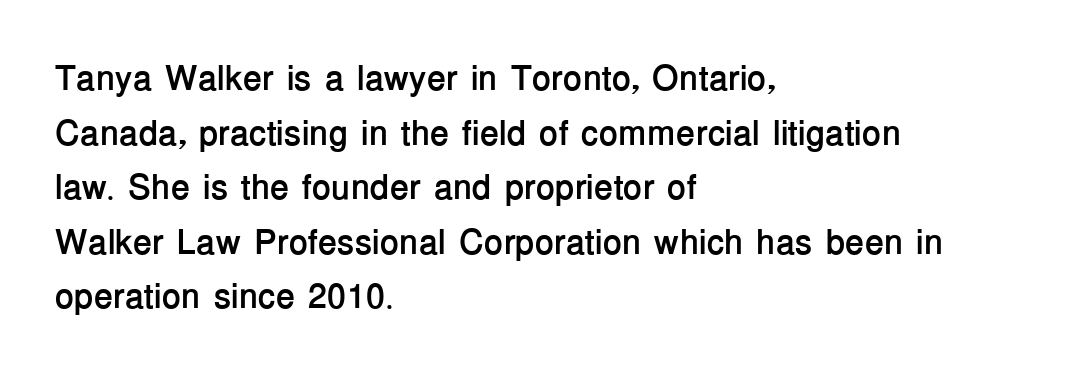
{"serif": "no", "italic": "no", "bold": "yes", "weight": "semibold", "width": "normal", "stroke_contrast": "low", "x_height": "medium", "monospaced": "no", "underline": "no", "align": "left", "line_spacing": "normal", "line_spacing_ratio": 1.56, "letter_spacing": "normal", "letter_spacing_em": 0.0, "glyph_px": 35}
